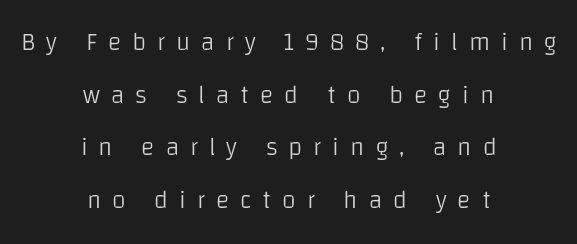
The image shows 25 px text type, upright; set centered, loose line spacing (2.11x), unusually wide letter spacing (+0.44 em), not underlined.
